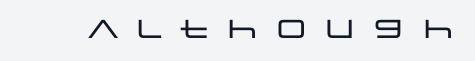
The image shows 26 px text type, upright; set unusually wide letter spacing (+0.35 em), not underlined.
